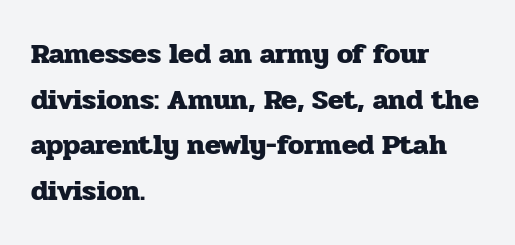
The image shows 29 px heavy serif type, upright; set left-aligned, normal line spacing (1.57x), normal letter spacing, not underlined; low stroke contrast and a medium x-height.
